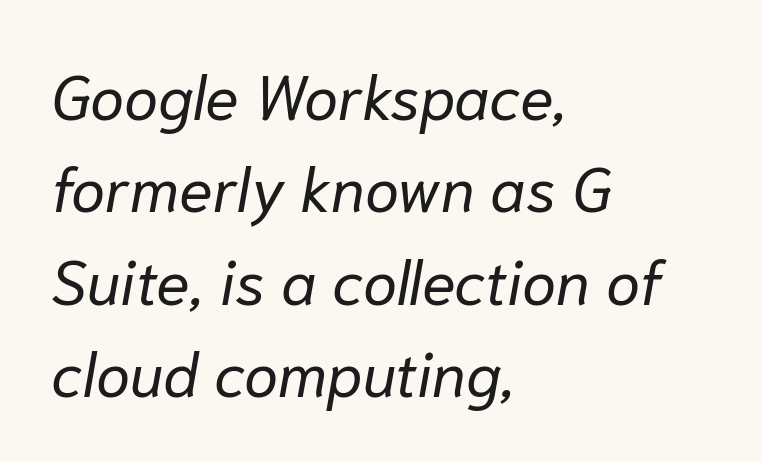
Q: Is the text bold? A: No.
Q: Is the text italic (slanted)? A: Yes, it leans right by about 10 degrees.
Q: Is the text underlined? A: No.
Q: How is the paragraph aligned? A: Left-aligned.
Q: Is the spacing between letters normal or unusually wide? A: Normal.
Q: Is the spacing between lines tight, normal or loose? A: Normal.
Q: Width (condensed, normal, or wide)? A: Normal.
Q: Stroke contrast? A: Low.
Q: x-height? A: Medium.
Q: Monospaced? A: No.
